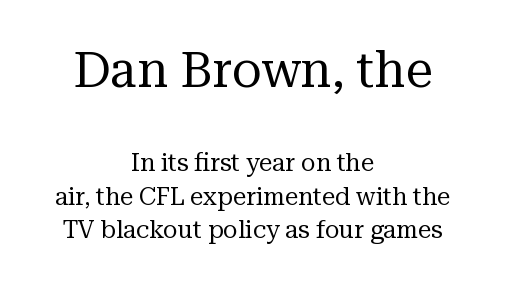
Summary of weight: not heavy and not bold. Each letter keeps its own natural width here, so spacing adapts to shape. Character size in the leading block exceeds that of the trailing block. The designer went with a serif here, giving each stem small feet. The font's upright variant was chosen for this text. Nobody drew a line under any word here.
